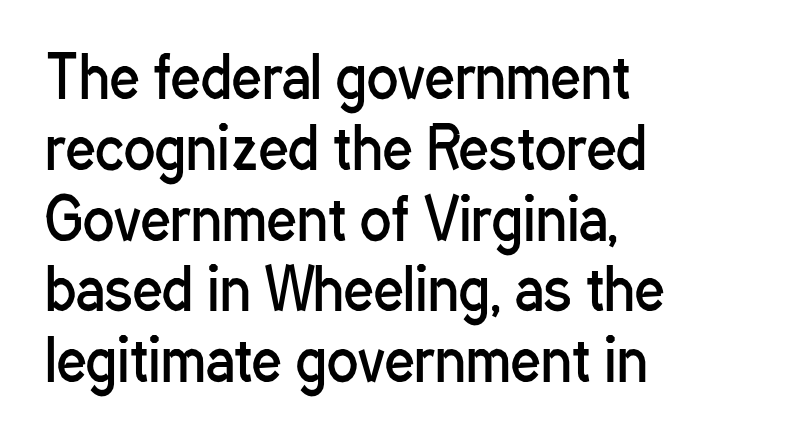
The image shows 58 px regular-weight, condensed sans-serif type, upright; set left-aligned, line spacing 1.22x, normal letter spacing, not underlined; low stroke contrast and a medium x-height.
